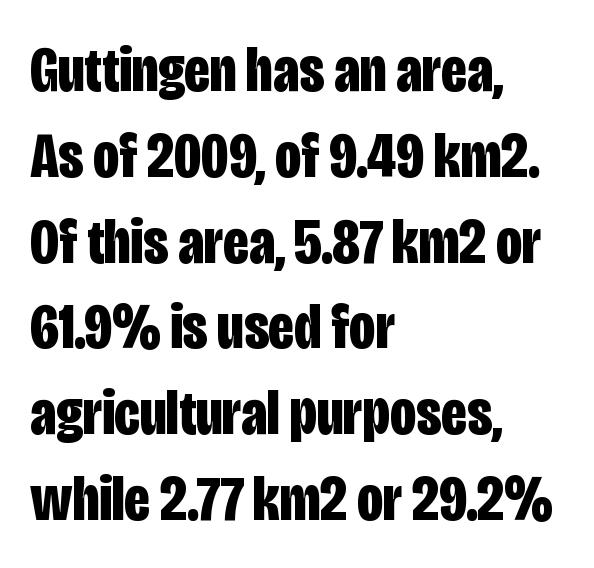
Q: Is the text bold? A: Yes.
Q: Is the text italic (slanted)? A: No, it is upright.
Q: Is the typeface a serif or a sans-serif typeface? A: Sans-serif.
Q: Is the text underlined? A: No.
Q: How is the paragraph aligned? A: Left-aligned.
Q: Is the spacing between letters normal or unusually wide? A: Normal.
Q: Is the spacing between lines tight, normal or loose? A: Normal.
Q: Width (condensed, normal, or wide)? A: Condensed.
Q: Stroke contrast? A: Low.
Q: x-height? A: Large.
Q: Monospaced? A: No.
